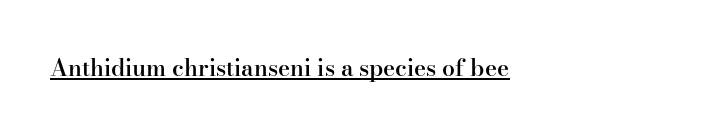
The image shows 23 px text type, upright; set left-aligned, normal letter spacing, underlined.
